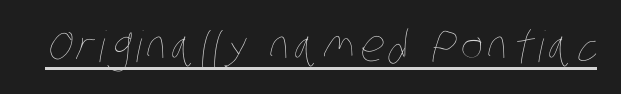
Nothing heavy about these letters — not bold at all. The sample's only ornament is a line tracing under the words. The face used here is proportionally spaced, like ordinary book or web type.
